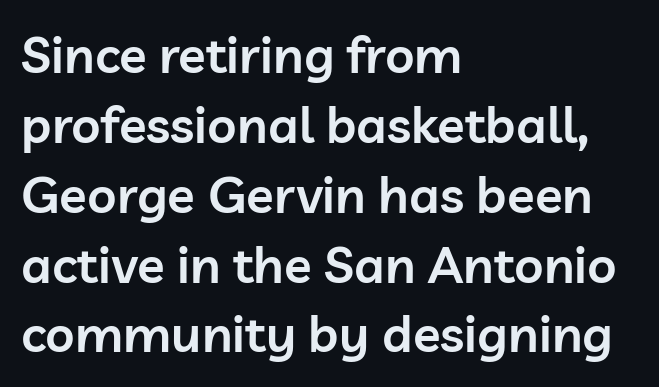
Each row of text sits above clean, open space. Weight: semibold (demi). A sans-serif font was chosen for this passage. Notice how descenders clear the ascenders below comfortably — that's standard leading.
